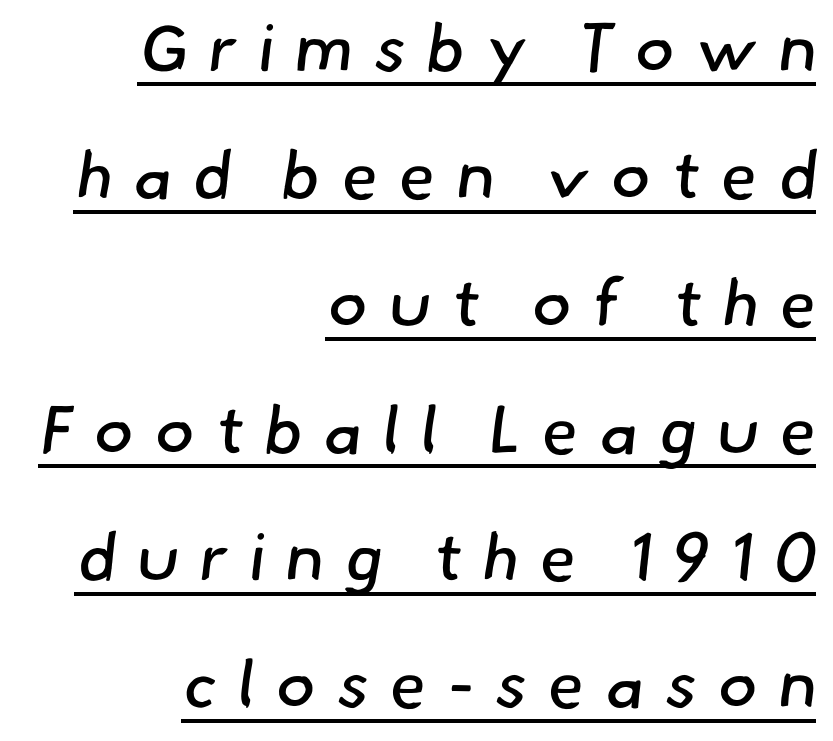
The image shows 67 px regular-weight sans-serif type; set right-aligned, loose line spacing (1.9x), unusually wide letter spacing (+0.3 em), underlined; low stroke contrast and a small x-height.
